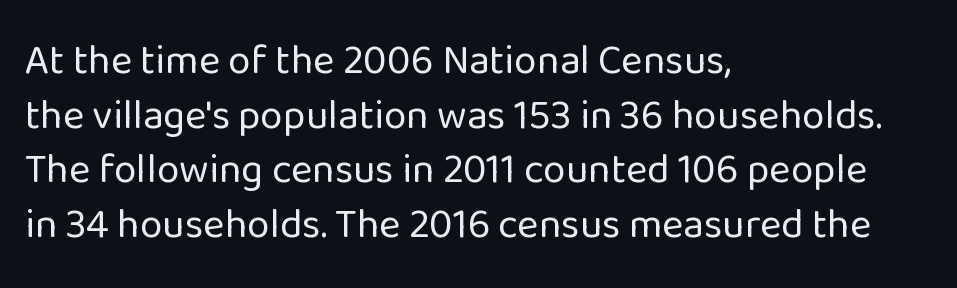
Q: Is the text bold? A: No.
Q: Is the text italic (slanted)? A: No, it is upright.
Q: Is the typeface a serif or a sans-serif typeface? A: Sans-serif.
Q: Is the text underlined? A: No.
Q: How is the paragraph aligned? A: Left-aligned.
Q: Is the spacing between letters normal or unusually wide? A: Normal.
Q: Is the spacing between lines tight, normal or loose? A: Normal.
Q: Width (condensed, normal, or wide)? A: Normal.
Q: Stroke contrast? A: Low.
Q: x-height? A: Medium.
Q: Monospaced? A: No.
